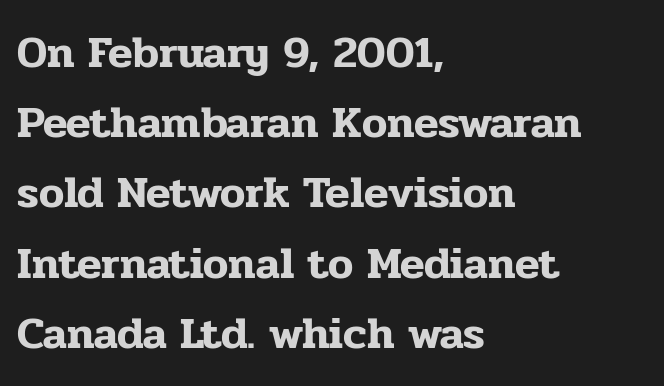
The image shows 45 px serif type, upright; set left-aligned, normal line spacing (1.56x), normal letter spacing, not underlined; low stroke contrast and a medium x-height.
